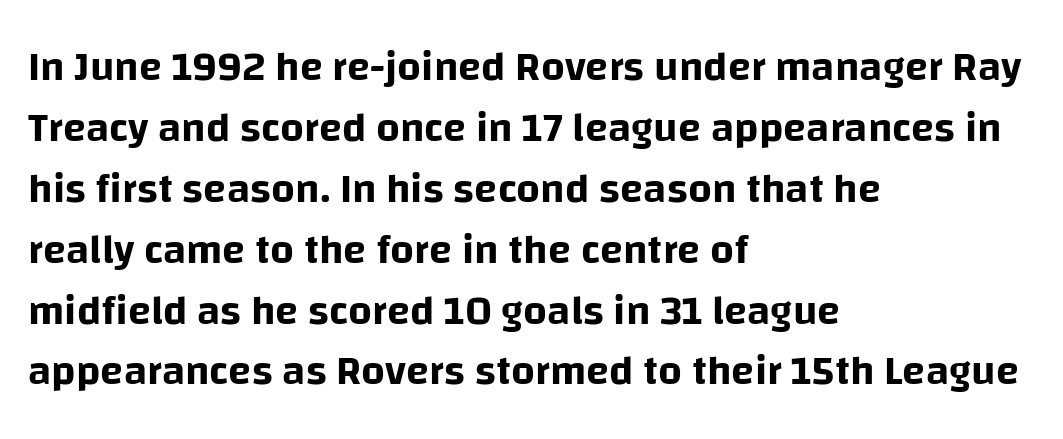
Underlining? Definitely not there. A typesetter would call this leading conventional body-copy spacing. The letters carry no serifs — their stems end cleanly without finishing strokes. Teacher's note: observe the even left margin — that is flush-left alignment.
